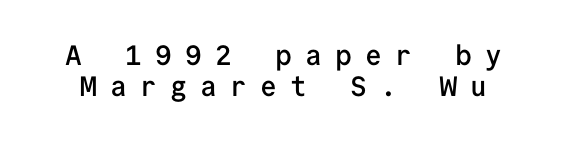
{"serif": "no", "italic": "no", "bold": "semi", "weight": "semibold", "width": "normal", "stroke_contrast": "low", "x_height": "medium", "monospaced": "yes", "underline": "no", "line_spacing": "tight", "line_spacing_ratio": 1.12, "letter_spacing": "wide", "letter_spacing_em": 0.47, "glyph_px": 28}
